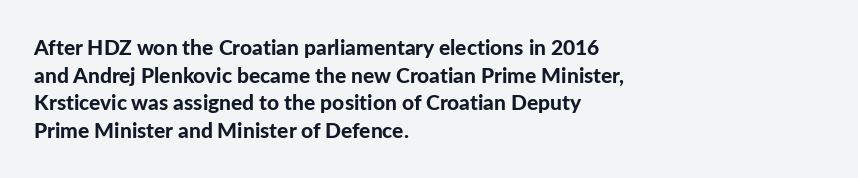
Q: Is the text bold? A: Yes.
Q: Is the text italic (slanted)? A: No, it is upright.
Q: Is the text underlined? A: No.
Q: How is the paragraph aligned? A: Left-aligned.
Q: Is the spacing between letters normal or unusually wide? A: Normal.
Q: Is the spacing between lines tight, normal or loose? A: Normal.
